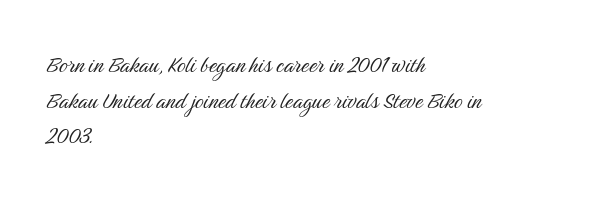
The image shows 27 px text type; set left-aligned, normal line spacing (1.32x), normal letter spacing, not underlined.
